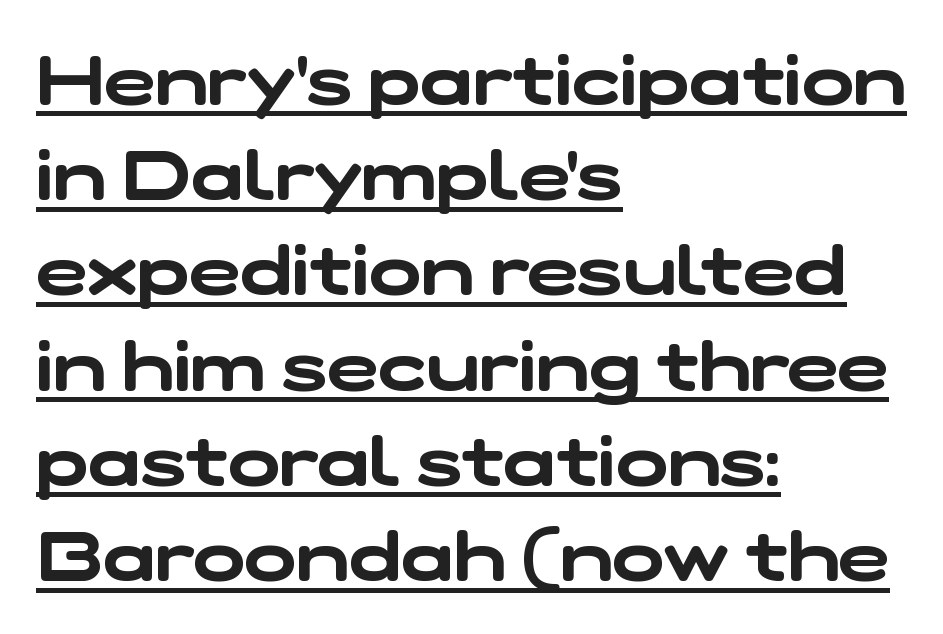
The image shows 69 px wide sans-serif type; set left-aligned, normal line spacing (1.38x), normal letter spacing, underlined; low stroke contrast and a medium x-height.
